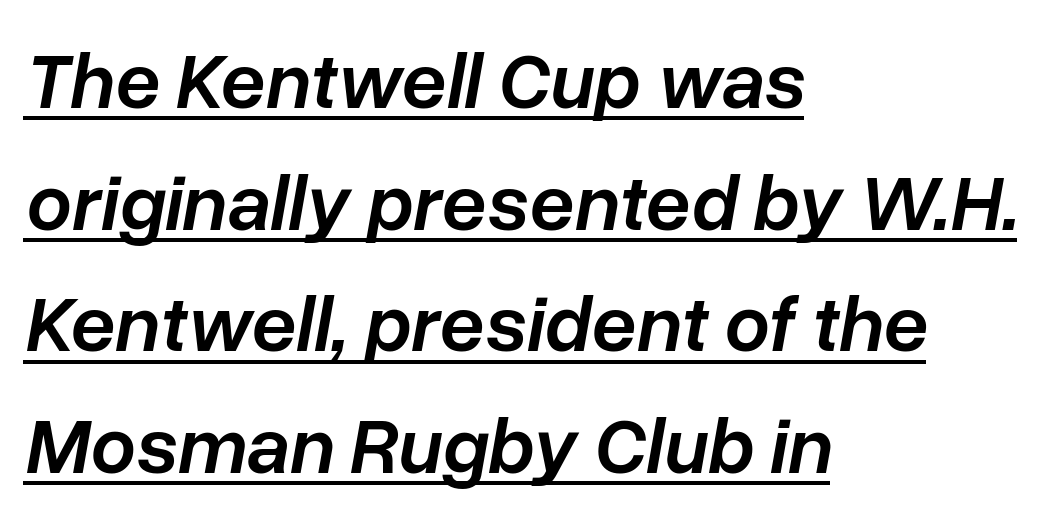
The image shows 80 px semibold type, italic (leaning right); set left-aligned, normal line spacing (1.52x), normal letter spacing, underlined; low stroke contrast and a medium x-height.
